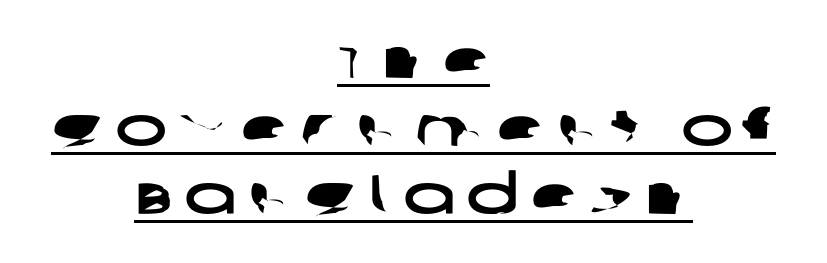
Q: Is the typeface a serif or a sans-serif typeface? A: Sans-serif.
Q: Is the text underlined? A: Yes.
Q: How is the paragraph aligned? A: Centered.
Q: Is the spacing between letters normal or unusually wide? A: Unusually wide.
Q: Width (condensed, normal, or wide)? A: Wide.
Q: Stroke contrast? A: Low.
Q: x-height? A: Large.
Q: Monospaced? A: No.
